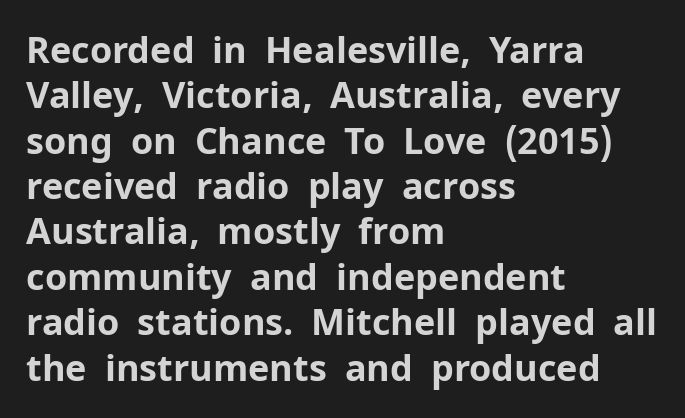
Think of a printed novel: that variable character pitch is what you see here. This rendering features lettering with no underline. Honestly, the row spacing looks completely unremarkable. Plenty of ink on the page — the face is bold.
